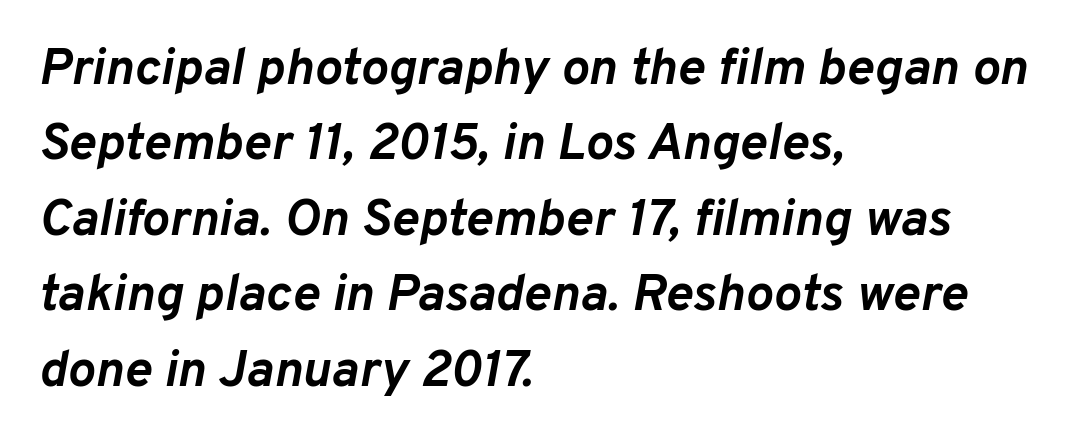
Layout note: lines flush left. Heavy, bold letterforms. Beneath every word, the page is bare. Compared with typical paragraphs, the rows here are spaced about the same.
